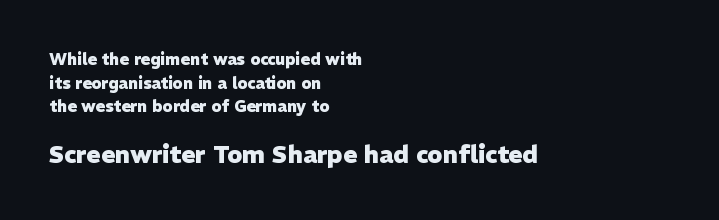
Unlike italic type, these characters show no tilt at all. Heavy-handed strokes throughout: this text is bold. Each new line begins a customary step beneath the previous one. The line texture is even and compact thanks to regular tracking.
